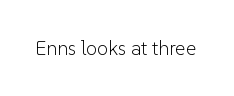
The image shows 20 px text type, upright; set normal letter spacing, not underlined.
